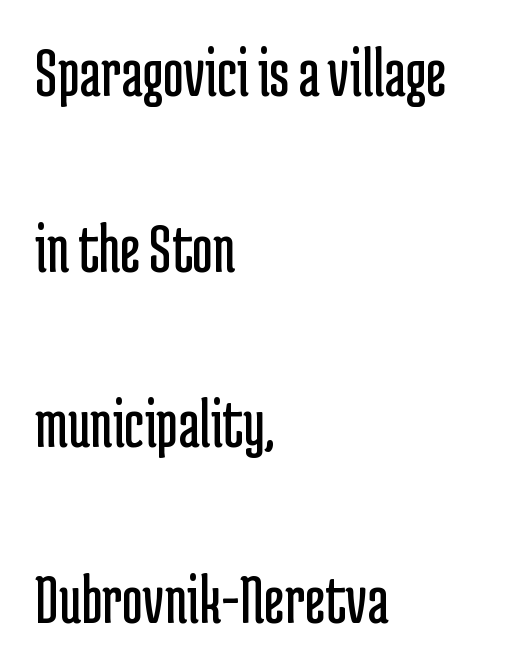
The image shows 72 px regular-weight, condensed sans-serif type, upright; set left-aligned, loose line spacing (2.44x), normal letter spacing, not underlined; low stroke contrast and a medium x-height.
